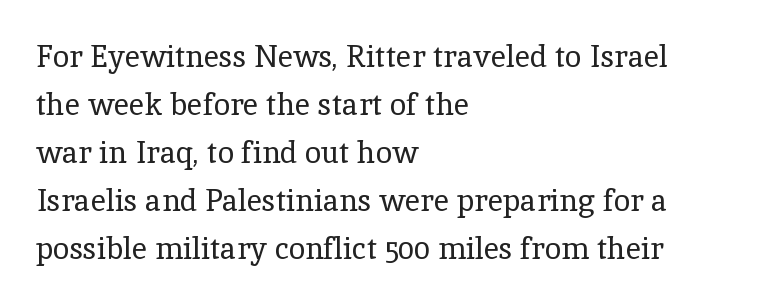
The gap between lines stays unmarked. No chunkiness to these letters — they're not bold. Type style note: has serifs. The rendering uses natural spacing where letterforms have individual widths.
